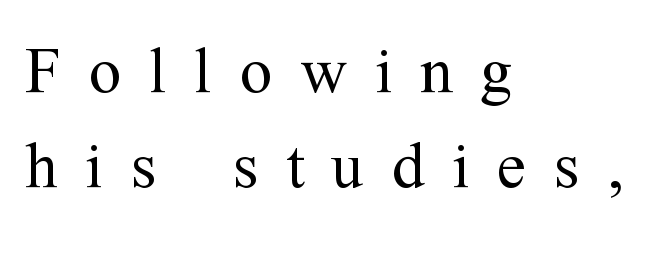
{"serif": "yes", "italic": "no", "bold": "no", "weight": "regular", "width": "normal", "stroke_contrast": "medium", "x_height": "medium", "monospaced": "no", "underline": "no", "align": "left", "line_spacing": "normal", "line_spacing_ratio": 1.44, "letter_spacing": "wide", "letter_spacing_em": 0.42, "glyph_px": 66}
